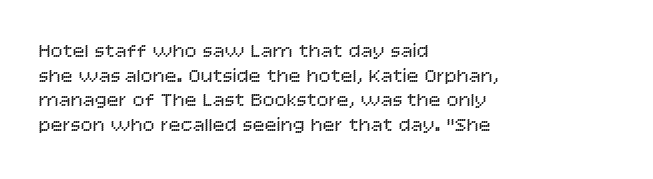
The image shows 20 px text type, upright; set left-aligned, line spacing 1.23x, normal letter spacing, not underlined.
